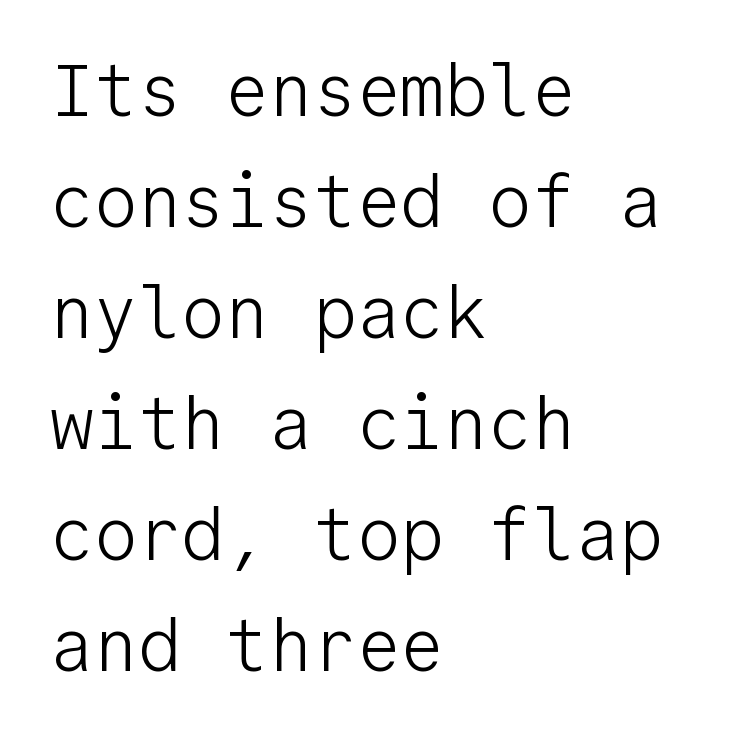
{"serif": "no", "italic": "no", "bold": "no", "weight": "light", "width": "normal", "stroke_contrast": "low", "x_height": "medium", "monospaced": "yes", "underline": "no", "align": "left", "line_spacing": "normal", "line_spacing_ratio": 1.52, "letter_spacing": "normal", "letter_spacing_em": 0.0, "glyph_px": 73}
